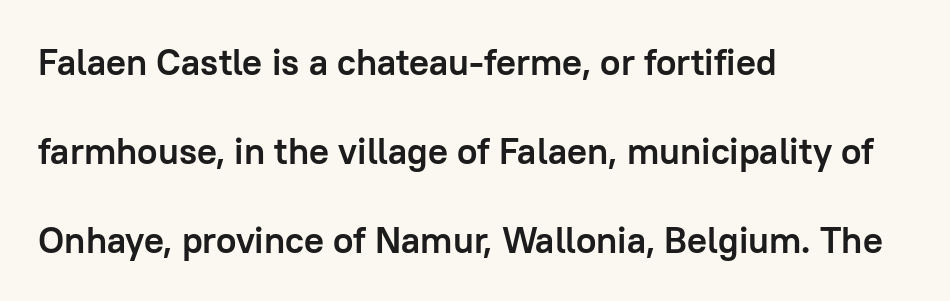
{"serif": "no", "italic": "no", "bold": "yes", "weight": "semibold", "width": "normal", "stroke_contrast": "low", "x_height": "medium", "monospaced": "no", "underline": "no", "align": "left", "line_spacing": "loose", "line_spacing_ratio": 2.4, "letter_spacing": "normal", "letter_spacing_em": 0.0, "glyph_px": 37}
